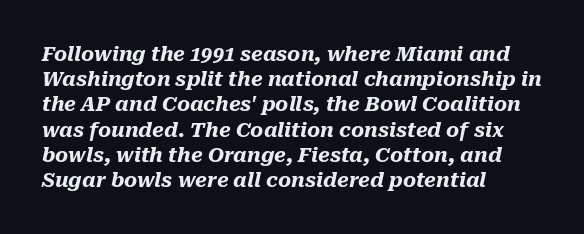
The image shows 20 px bold type, italic (leaning right); set left-aligned, normal line spacing (1.26x), normal letter spacing, not underlined.
